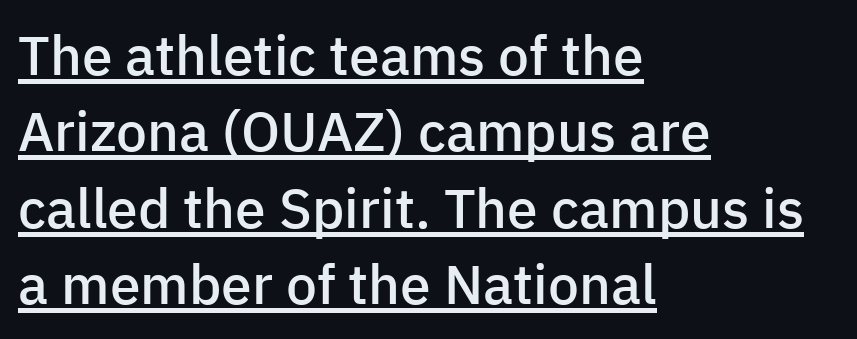
Q: Is the text bold? A: Semi-bold.
Q: Is the text italic (slanted)? A: No, it is upright.
Q: Is the typeface a serif or a sans-serif typeface? A: Sans-serif.
Q: Is the text underlined? A: Yes.
Q: How is the paragraph aligned? A: Left-aligned.
Q: Is the spacing between letters normal or unusually wide? A: Normal.
Q: Is the spacing between lines tight, normal or loose? A: Normal.
Q: Width (condensed, normal, or wide)? A: Normal.
Q: Stroke contrast? A: Low.
Q: x-height? A: Medium.
Q: Monospaced? A: No.
